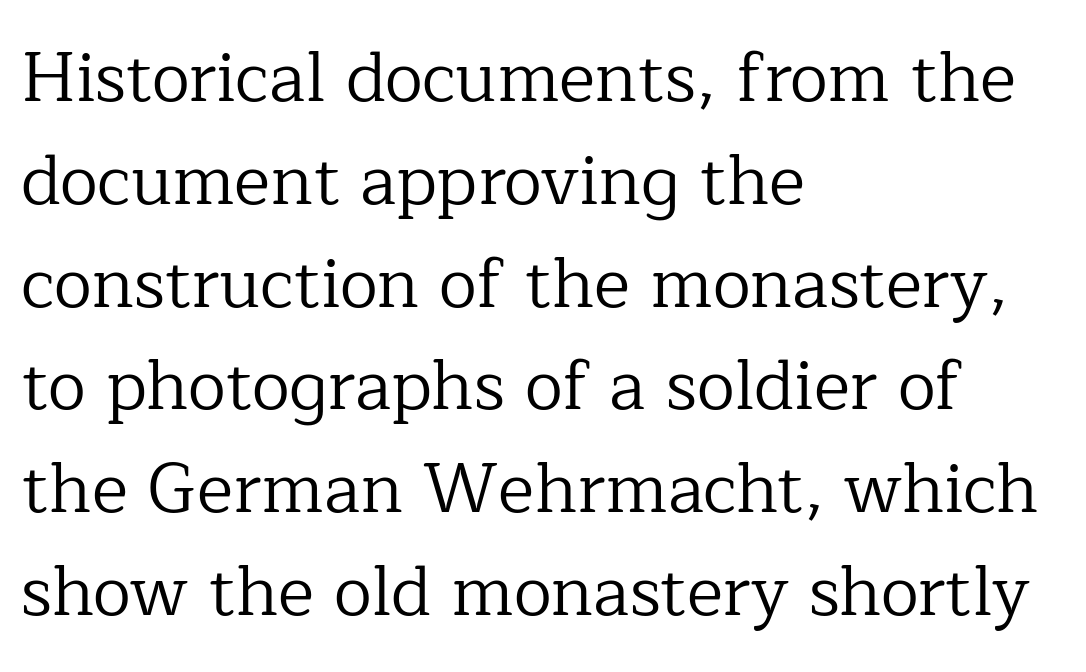
{"serif": "yes", "italic": "no", "bold": "no", "weight": "regular", "width": "normal", "stroke_contrast": "low", "x_height": "medium", "monospaced": "no", "underline": "no", "align": "left", "line_spacing": "normal", "line_spacing_ratio": 1.49, "letter_spacing": "normal", "letter_spacing_em": 0.0, "glyph_px": 69}
